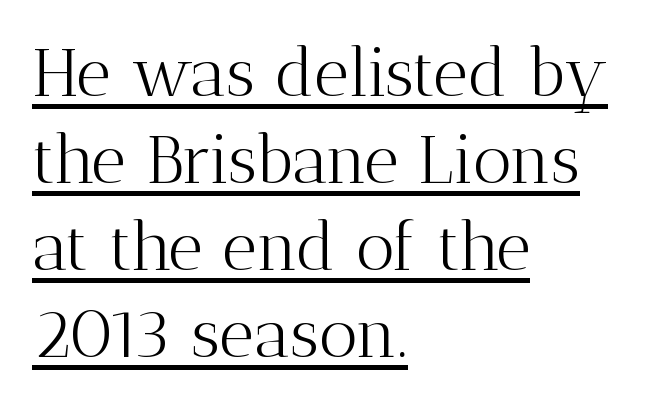
The image shows 68 px light serif type, upright; set left-aligned, normal line spacing (1.28x), normal letter spacing, underlined; medium stroke contrast and a medium x-height.
